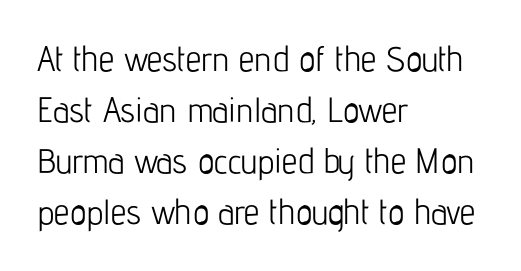
This is the regular roman posture of the typeface. Reading down the block, your eye returns to a fixed left position each line. Each letter keeps its own natural width here, so spacing adapts to shape. These lines are composed in type without serifs. The passage shown is not underscored anywhere.
